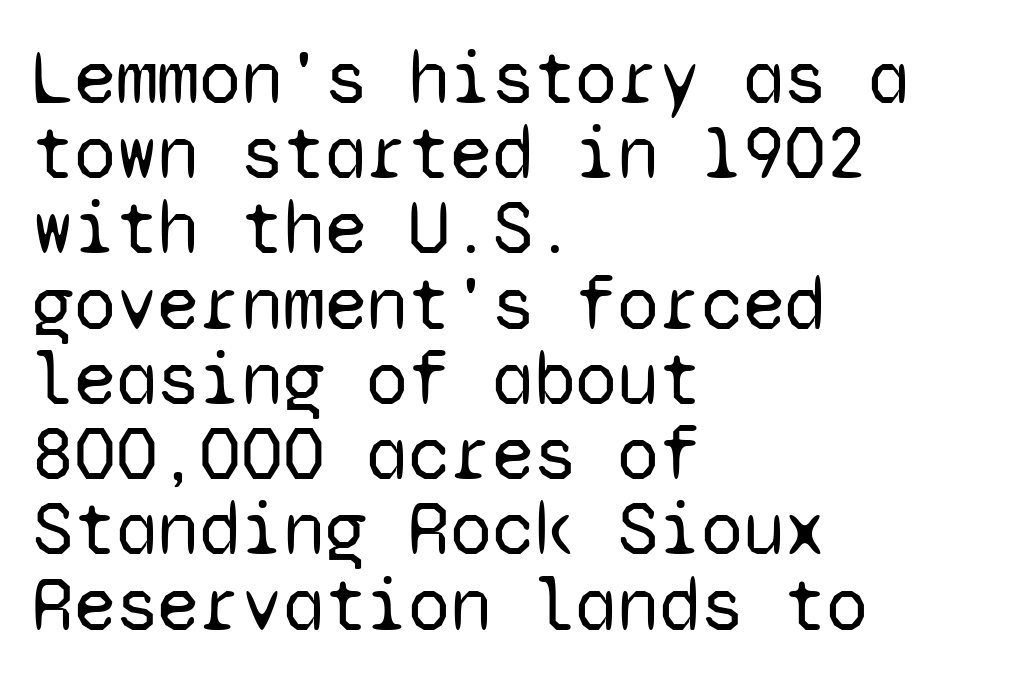
The image shows 76 px regular-weight sans-serif type, upright, monospaced; set left-aligned, tight line spacing (0.99x), normal letter spacing, not underlined; low stroke contrast and a medium x-height.
